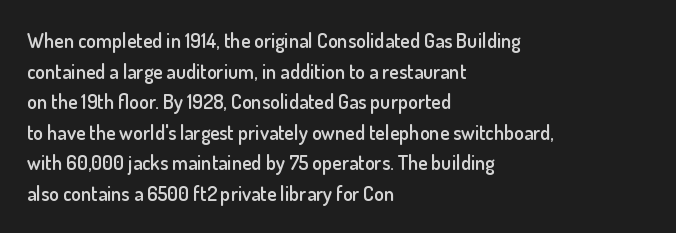
This rendering features lettering with no underline. Students, observe: this is what conventionally led text looks like. Students, note that the glyphs here touch the page at normal intervals. The specimen reads as upright at a glance.
